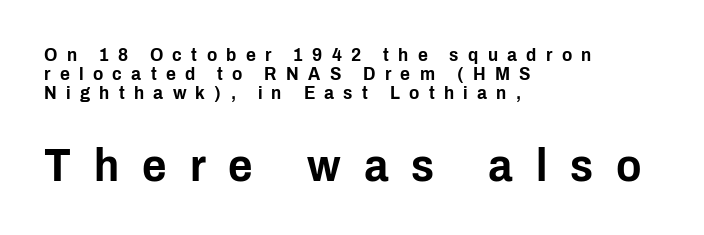
Q: Is the text italic (slanted)? A: No, it is upright.
Q: Is the typeface a serif or a sans-serif typeface? A: Sans-serif.
Q: Is the text underlined? A: No.
Q: How is the paragraph aligned? A: Left-aligned.
Q: Is the spacing between letters normal or unusually wide? A: Unusually wide.
Q: Is the spacing between lines tight, normal or loose? A: Tight.
Q: Which block of text is set in a larger size, the first (top) or the second (bottom)? A: The second (bottom) one.
Q: Width (condensed, normal, or wide)? A: Condensed.
Q: Stroke contrast? A: Low.
Q: x-height? A: Medium.
Q: Monospaced? A: No.
